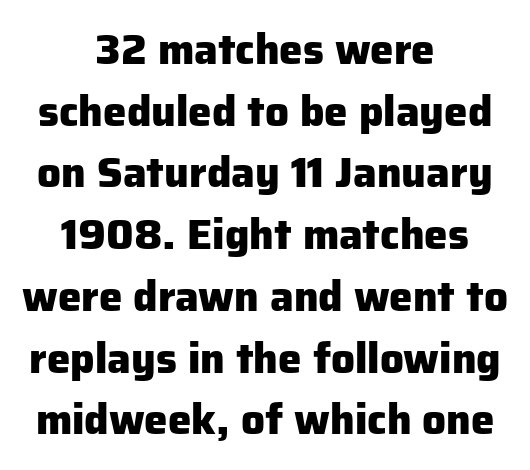
{"serif": "no", "italic": "no", "bold": "yes", "weight": "heavy", "width": "normal", "stroke_contrast": "low", "x_height": "medium", "monospaced": "no", "underline": "no", "align": "center", "line_spacing": "normal", "line_spacing_ratio": 1.47, "letter_spacing": "normal", "letter_spacing_em": 0.0, "glyph_px": 42}
